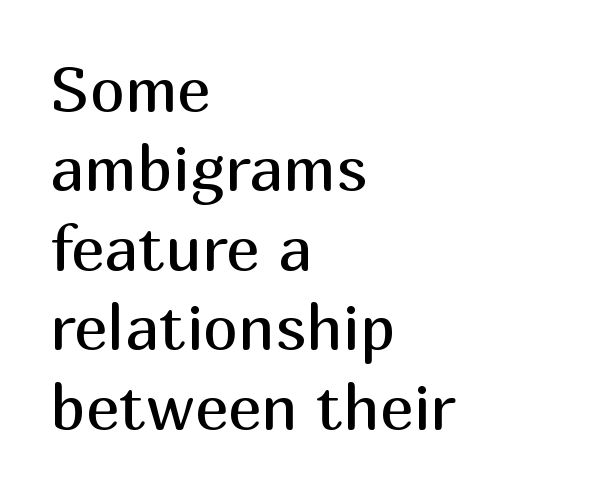
{"serif": "no", "italic": "no", "bold": "no", "weight": "regular", "width": "normal", "stroke_contrast": "medium", "x_height": "medium", "monospaced": "no", "underline": "no", "align": "left", "line_spacing": "normal", "line_spacing_ratio": 1.26, "letter_spacing": "normal", "letter_spacing_em": 0.0, "glyph_px": 63}
